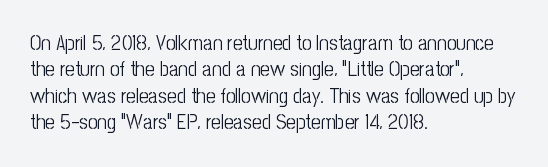
Q: Is the text bold? A: No.
Q: Is the text italic (slanted)? A: No, it is upright.
Q: Is the text underlined? A: No.
Q: How is the paragraph aligned? A: Left-aligned.
Q: Is the spacing between letters normal or unusually wide? A: Normal.
Q: Is the spacing between lines tight, normal or loose? A: Normal.
